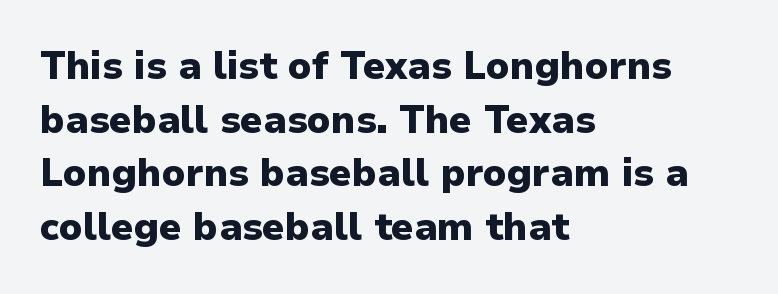
{"serif": "no", "italic": "no", "bold": "yes", "weight": "heavy", "width": "normal", "stroke_contrast": "low", "x_height": "medium", "monospaced": "no", "underline": "no", "align": "left", "line_spacing": "normal", "line_spacing_ratio": 1.41, "letter_spacing": "normal", "letter_spacing_em": 0.0, "glyph_px": 38}
